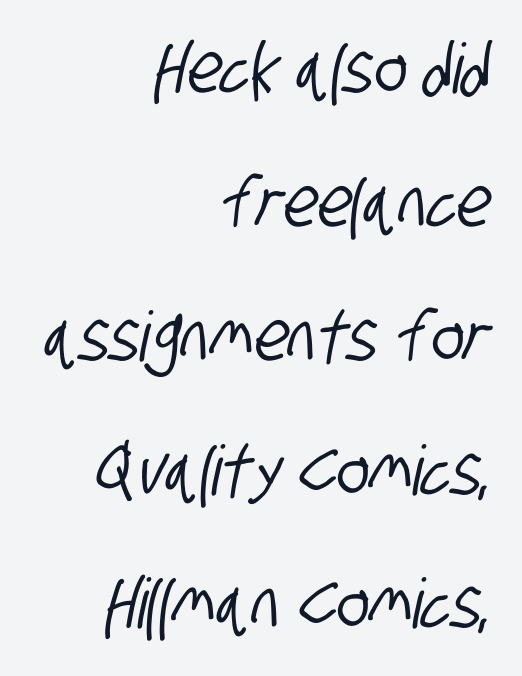
The image shows 69 px condensed sans-serif type; set right-aligned, loose line spacing (1.94x), normal letter spacing, not underlined; low stroke contrast and a large x-height.
